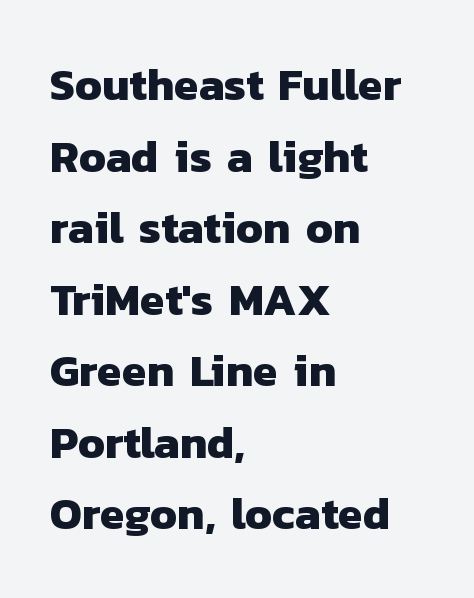
The image shows 45 px heavy sans-serif type; set left-aligned, normal line spacing (1.59x), normal letter spacing, not underlined; low stroke contrast and a medium x-height.
